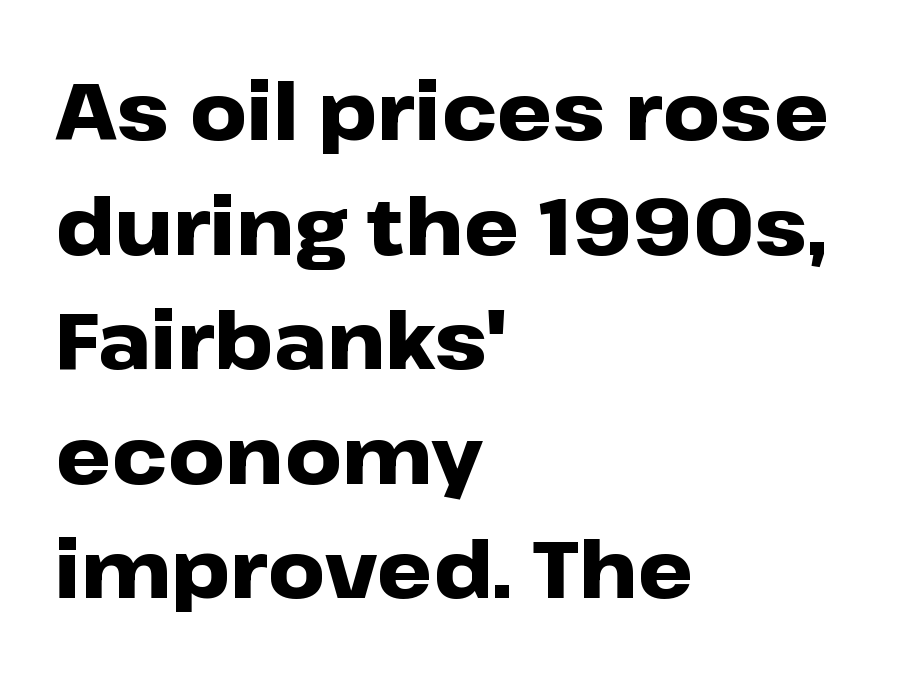
Q: Is the text bold? A: Yes.
Q: Is the text italic (slanted)? A: No, it is upright.
Q: Is the typeface a serif or a sans-serif typeface? A: Sans-serif.
Q: Is the text underlined? A: No.
Q: How is the paragraph aligned? A: Left-aligned.
Q: Is the spacing between letters normal or unusually wide? A: Normal.
Q: Is the spacing between lines tight, normal or loose? A: Normal.
Q: Width (condensed, normal, or wide)? A: Wide.
Q: Stroke contrast? A: Low.
Q: x-height? A: Medium.
Q: Monospaced? A: No.
